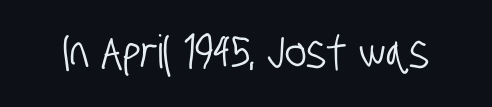
The image shows 46 px condensed sans-serif type; set normal letter spacing, not underlined; low stroke contrast and a large x-height.
